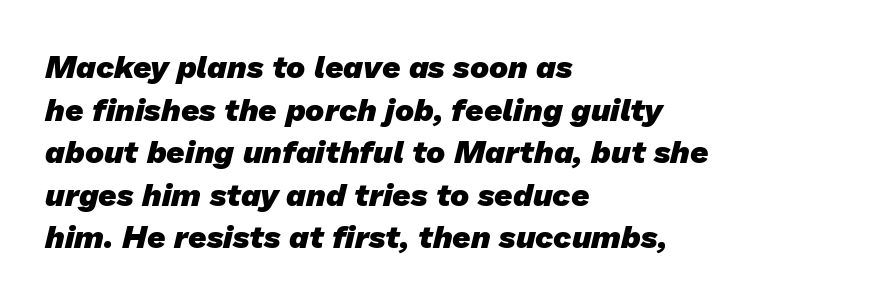
Varying glyph widths throughout — classic text-font behaviour. The type family on display is of the sans-serif kind. The setting favours the left margin, as ordinary paragraphs usually do. The zone under the glyphs is completely vacant.
